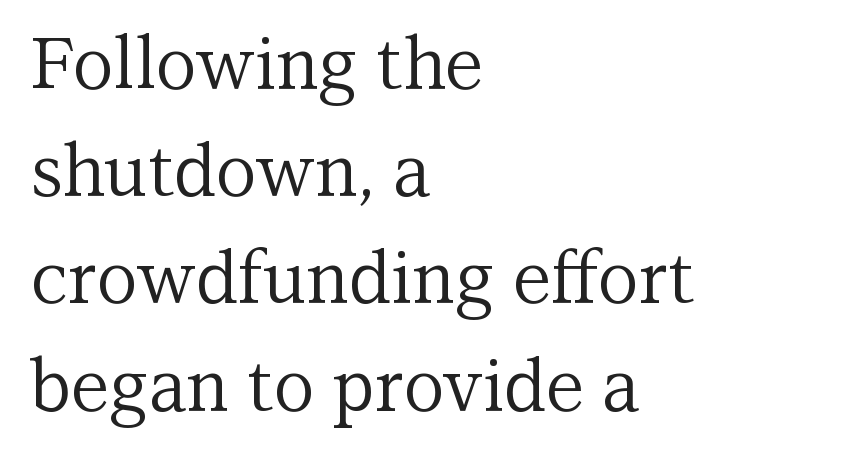
Looks like regular typesetting: each glyph gets only the width it needs. Leading: standard. These lines are composed in type with serifs. Is the block centered? No — it sits flush against the left margin. The space directly below the letters is spotless.
